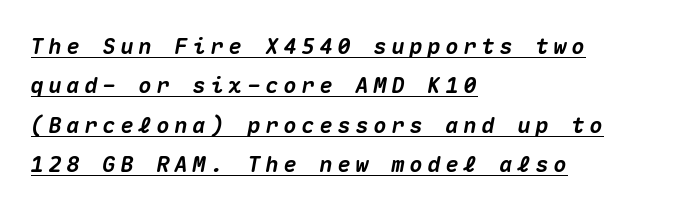
Q: Is the text bold? A: Yes.
Q: Is the text italic (slanted)? A: Yes, it leans right by about 10 degrees.
Q: Is the text underlined? A: Yes.
Q: How is the paragraph aligned? A: Left-aligned.
Q: Is the spacing between letters normal or unusually wide? A: Unusually wide.
